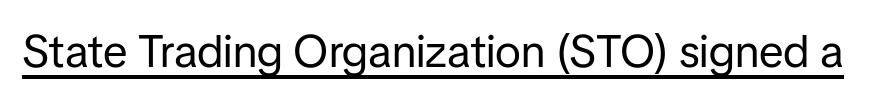
{"serif": "no", "italic": "no", "bold": "no", "weight": "regular", "width": "normal", "stroke_contrast": "low", "x_height": "medium", "monospaced": "no", "underline": "yes", "letter_spacing": "normal", "letter_spacing_em": 0.0, "glyph_px": 45}
